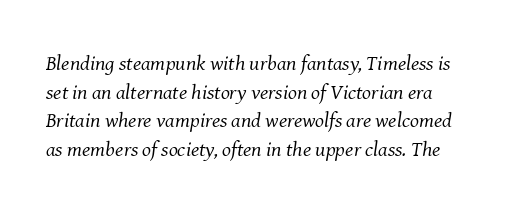
The image shows 21 px text type, italic (leaning right); set normal line spacing (1.36x), normal letter spacing, not underlined.
